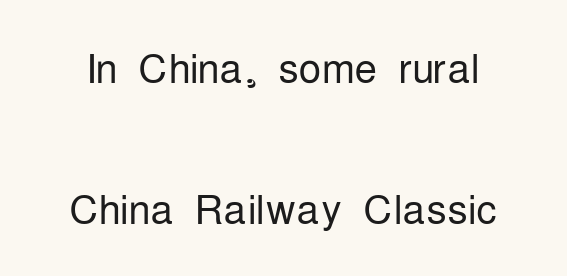
{"serif": "no", "italic": "no", "bold": "no", "weight": "light", "width": "condensed", "stroke_contrast": "low", "x_height": "medium", "monospaced": "no", "underline": "no", "align": "center", "line_spacing": "loose", "line_spacing_ratio": 2.48, "letter_spacing": "normal", "letter_spacing_em": 0.0, "glyph_px": 57}
